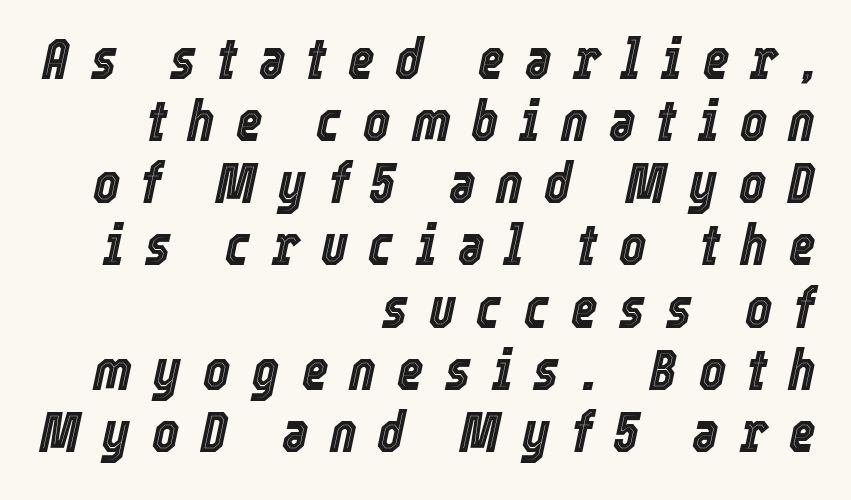
You could barely slide anything between these rows. Each row of text sits above clean, open space. Visually the block forms a straight wall on the right and a jagged coastline on the left. The face used here has a pronounced slope to its letters.
